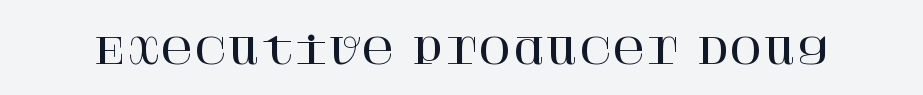
Q: Is the text italic (slanted)? A: No, it is upright.
Q: Is the typeface a serif or a sans-serif typeface? A: Serif.
Q: Is the text underlined? A: No.
Q: Is the spacing between letters normal or unusually wide? A: Normal.
Q: Width (condensed, normal, or wide)? A: Normal.
Q: Stroke contrast? A: High.
Q: x-height? A: Large.
